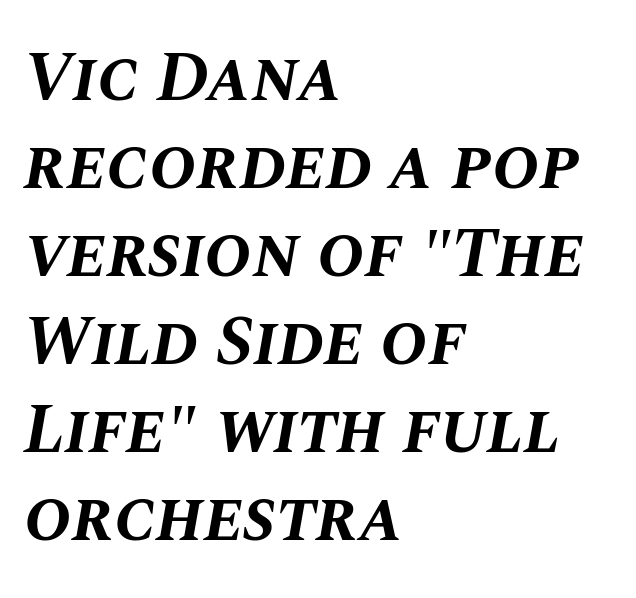
The line texture is even and compact thanks to regular tracking. The string is rendered with underlining switched off. These lines are rendered in a variable-pitch font. A dark, heavy texture on the line: the type is bold. In CSS terms this would be text-align: left. The glyphs look as if they've been sheared to an angle.
